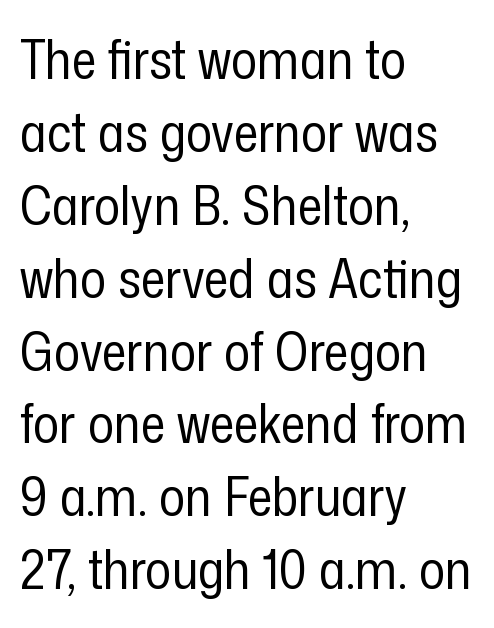
{"serif": "no", "italic": "no", "bold": "no", "weight": "regular", "width": "condensed", "stroke_contrast": "low", "x_height": "medium", "monospaced": "no", "underline": "no", "align": "left", "line_spacing": "normal", "line_spacing_ratio": 1.35, "letter_spacing": "normal", "letter_spacing_em": 0.0, "glyph_px": 54}
